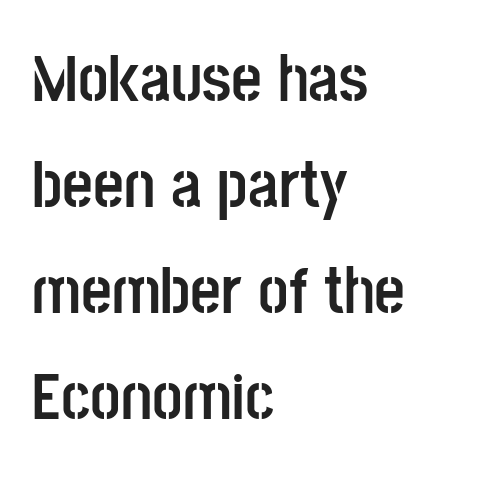
The image shows 67 px semibold, condensed sans-serif type, upright; set left-aligned, normal line spacing (1.58x), normal letter spacing, not underlined; low stroke contrast and a large x-height.
